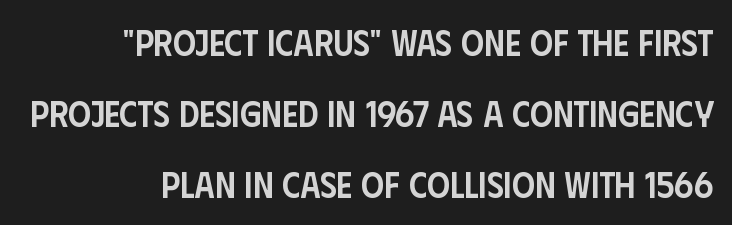
The image shows 36 px semibold, condensed sans-serif type, upright; set loose line spacing (1.97x), normal letter spacing, not underlined; low stroke contrast and a large x-height.
